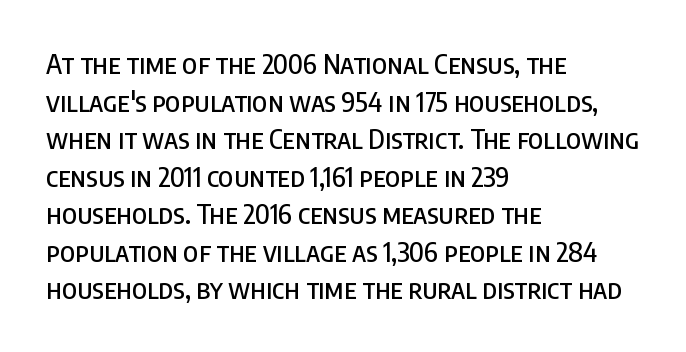
Plain, unruled lines of type. The lines in this sample share a left origin and differ only in where they stop. The specimen reads as upright at a glance. Letter spacing: default. If you measured baseline to baseline, you'd find a middling distance.
